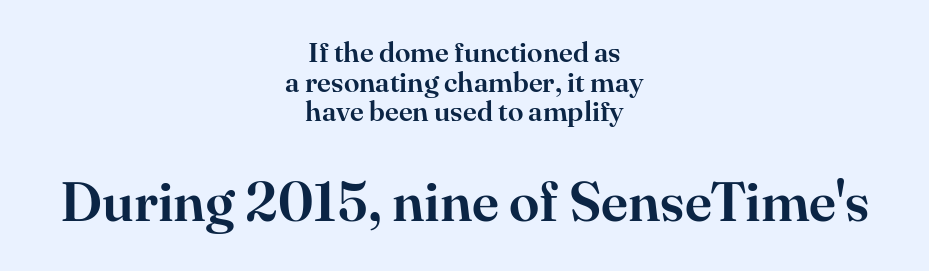
The typography opts for an upright posture over an oblique one. Of the two passages, the one underneath uses the larger point size. The area under the type is left untouched. Rows of type sit shoulder to shoulder in the vertical direction. The passage is arranged like a title page — every line centered.
